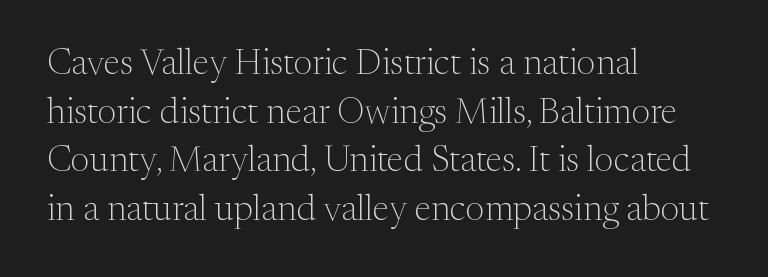
The image shows 36 px light serif type, upright; set left-aligned, normal line spacing (1.35x), normal letter spacing, not underlined; medium stroke contrast and a medium x-height.
